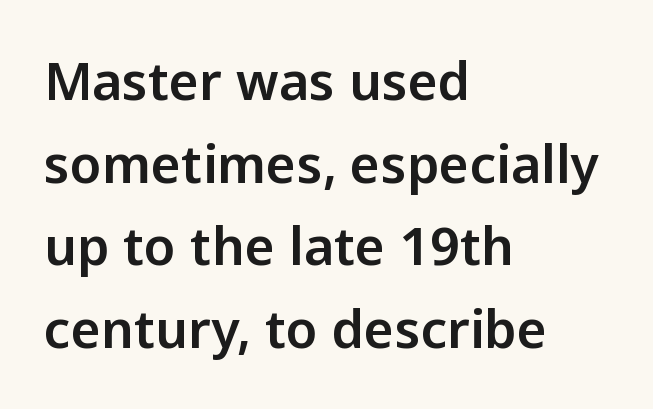
{"serif": "no", "italic": "no", "width": "normal", "stroke_contrast": "low", "x_height": "medium", "monospaced": "no", "underline": "no", "align": "left", "line_spacing": "normal", "line_spacing_ratio": 1.59, "letter_spacing": "normal", "letter_spacing_em": 0.0, "glyph_px": 52}
